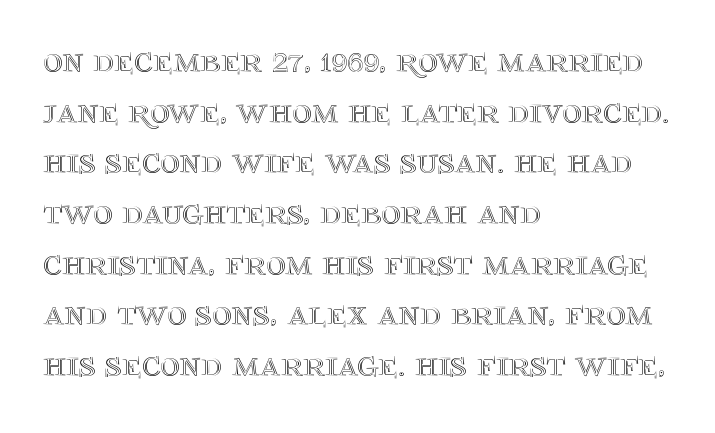
The image shows 37 px text type, upright; set left-aligned, normal line spacing (1.37x), normal letter spacing, not underlined; a large x-height.
